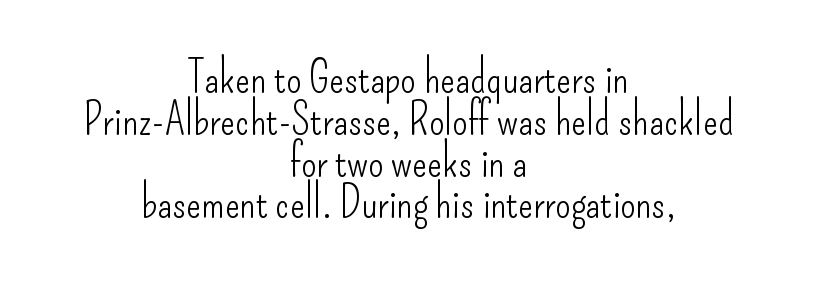
Q: Is the text bold? A: No.
Q: Is the text italic (slanted)? A: No, it is upright.
Q: Is the typeface a serif or a sans-serif typeface? A: Sans-serif.
Q: Is the text underlined? A: No.
Q: How is the paragraph aligned? A: Centered.
Q: Is the spacing between letters normal or unusually wide? A: Normal.
Q: Is the spacing between lines tight, normal or loose? A: Tight.
Q: Width (condensed, normal, or wide)? A: Condensed.
Q: Stroke contrast? A: Low.
Q: x-height? A: Small.
Q: Monospaced? A: No.
